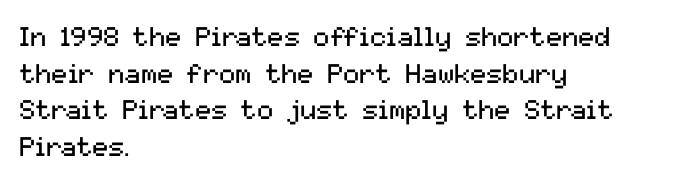
The image shows 27 px text type, upright; set left-aligned, normal line spacing (1.36x), normal letter spacing, not underlined.
